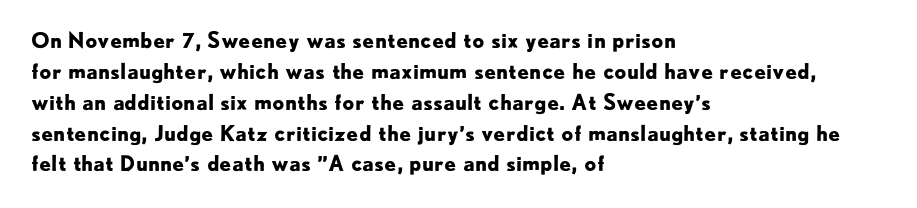
Posture: vertical. A classic flush-left, rag-right setting is used for this passage. Horizontal bands of white between lines are of average thickness. Each word holds together tightly as a unit, with standard inter-letter gaps. The font is running at its bold setting.
